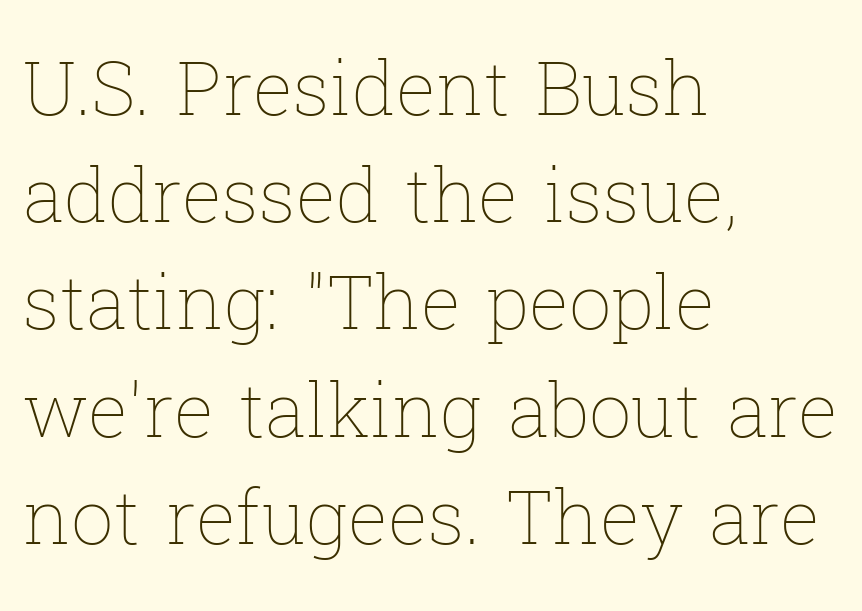
Italic? Not at all — the glyphs are vertical. A typesetter would call this proportional, since set widths differ per character. Weight class: somewhere from thin through regular. Lines of text with bare space underneath. Tracking here is standard; glyphs follow each other at the usual distance.
